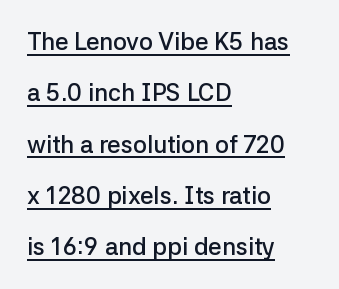
No italicization has been applied; the sample stays upright. A student would call this left alignment; a typographer would say flush left, rag right. The glyphs have the mass of a demibold cut, below bold. Glance below the letters and you will spot a drawn line.
